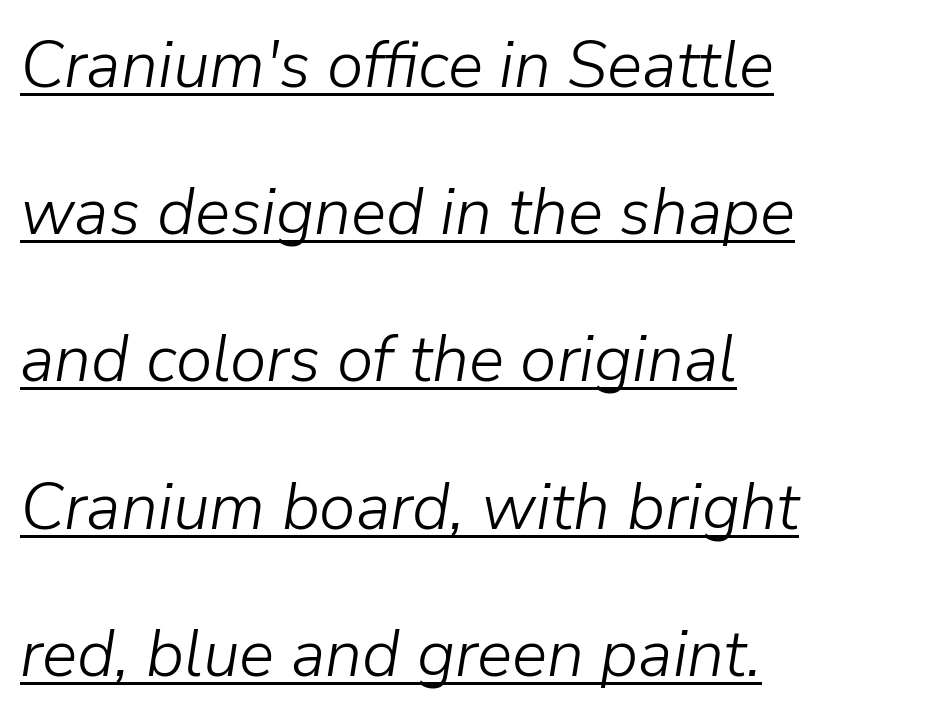
Does a line run under the words? Yes, clearly. Every character sits at an angle, as italics do. Observe the ordinary spacing: letters are neighbours, not strangers. Each new line begins a long way beneath the previous one. The weight tops out at a normal text grade. Alignment: flush left.
